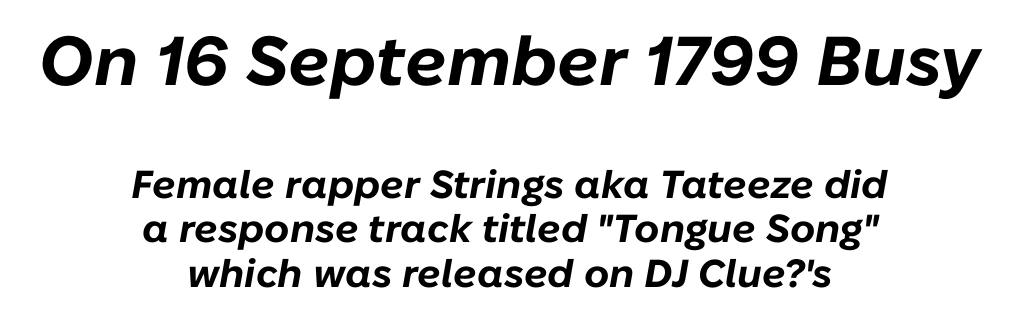
The space between consecutive lines is stingy. In CSS terms this would be text-align: center. Here the first block reads like a headline and the second like body copy. Its strokes are broad and dark, the hallmark of bold type. The letterforms sit shoulder to shoulder at normal distance.
